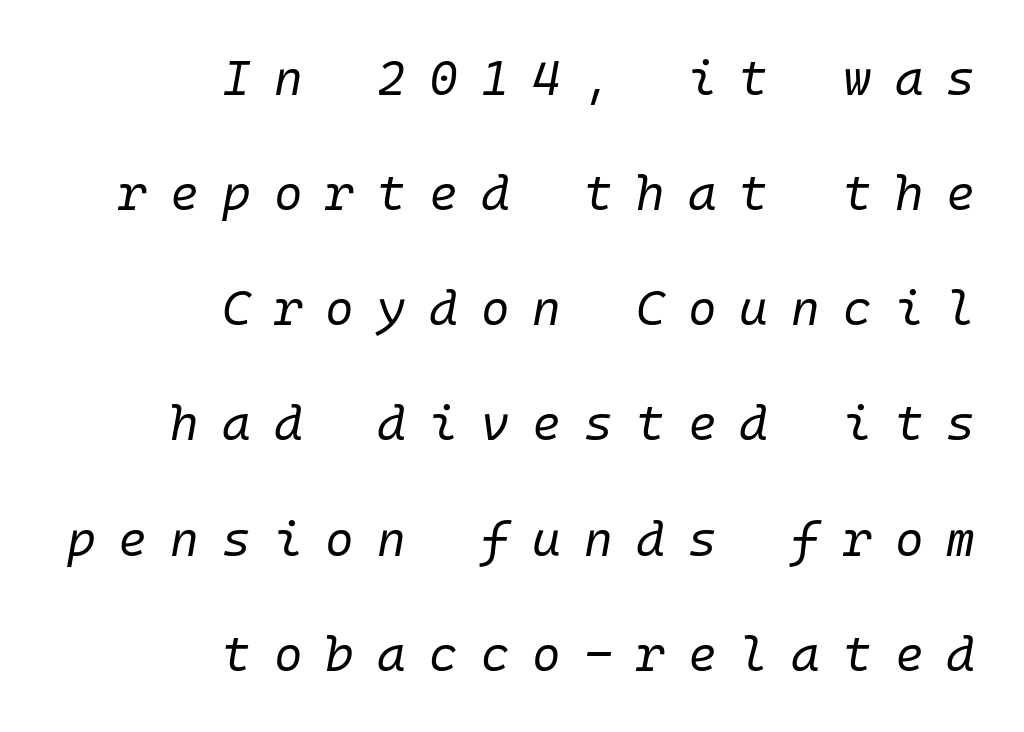
Is the block centered? No — it sits flush against the right margin. Is there much room between lines? Yes — plenty of vertical air separates them. The string is rendered with underlining switched off. Honestly, the letter spacing is so wide it's the main thing you notice.
